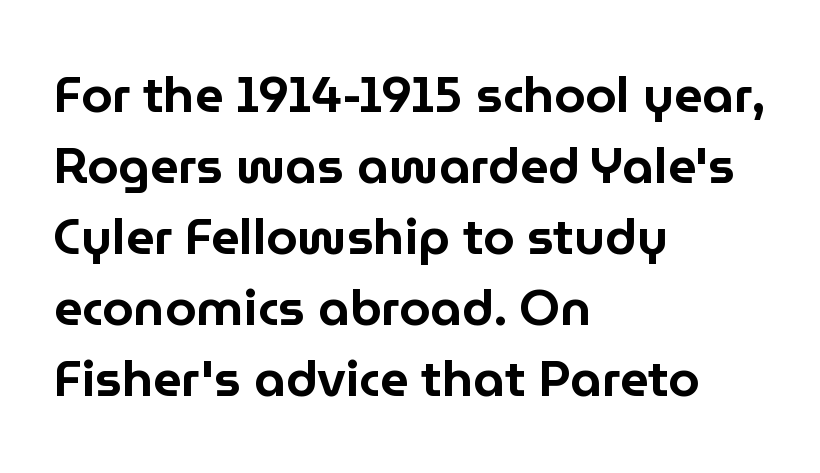
The image shows 50 px sans-serif type, upright; set left-aligned, normal line spacing (1.42x), normal letter spacing, not underlined; low stroke contrast and a medium x-height.
